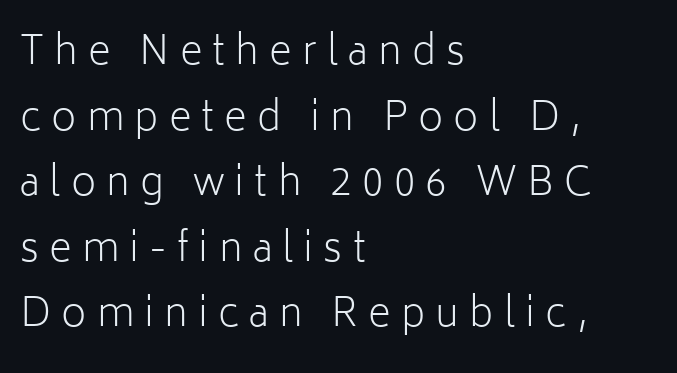
The image shows 39 px light sans-serif type, upright; set left-aligned, normal line spacing (1.68x), unusually wide letter spacing (+0.26 em), not underlined; low stroke contrast and a medium x-height.
